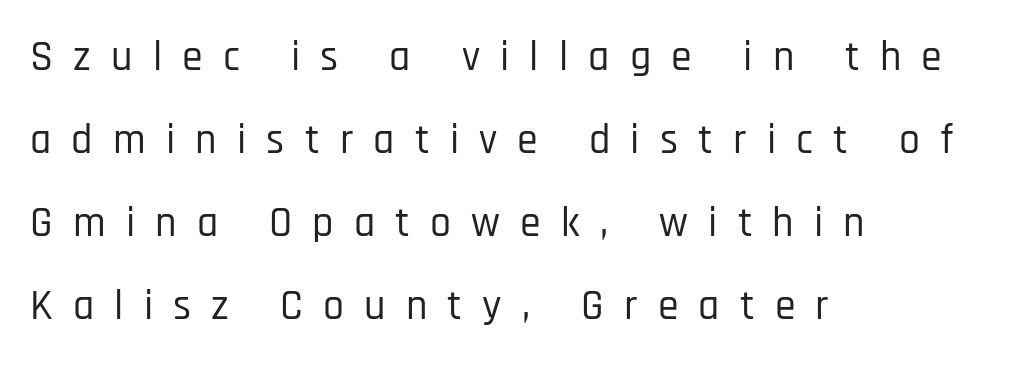
{"serif": "no", "italic": "no", "width": "condensed", "stroke_contrast": "low", "x_height": "large", "monospaced": "no", "underline": "no", "align": "left", "line_spacing": "loose", "line_spacing_ratio": 1.98, "letter_spacing": "wide", "letter_spacing_em": 0.48, "glyph_px": 42}
